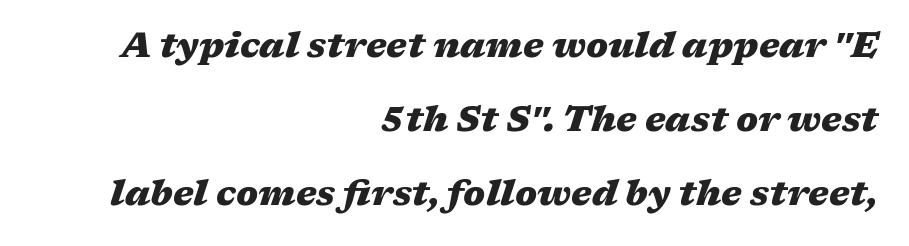
These lines are rendered in a variable-pitch font. Would a proofreader flag this as italicized? Yes. Airy leading. On the weight axis this lands at bold, roughly 700. The strip under each line holds only bare page.
